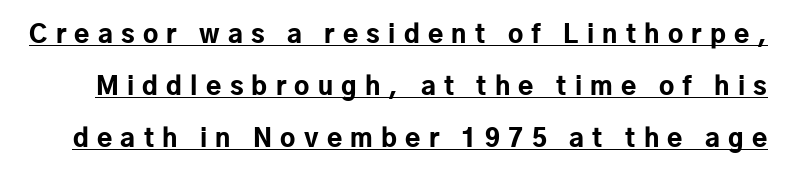
{"italic": "no", "bold": "yes", "underline": "yes", "line_spacing": "loose", "line_spacing_ratio": 2.08, "letter_spacing": "wide", "letter_spacing_em": 0.33, "glyph_px": 25}
